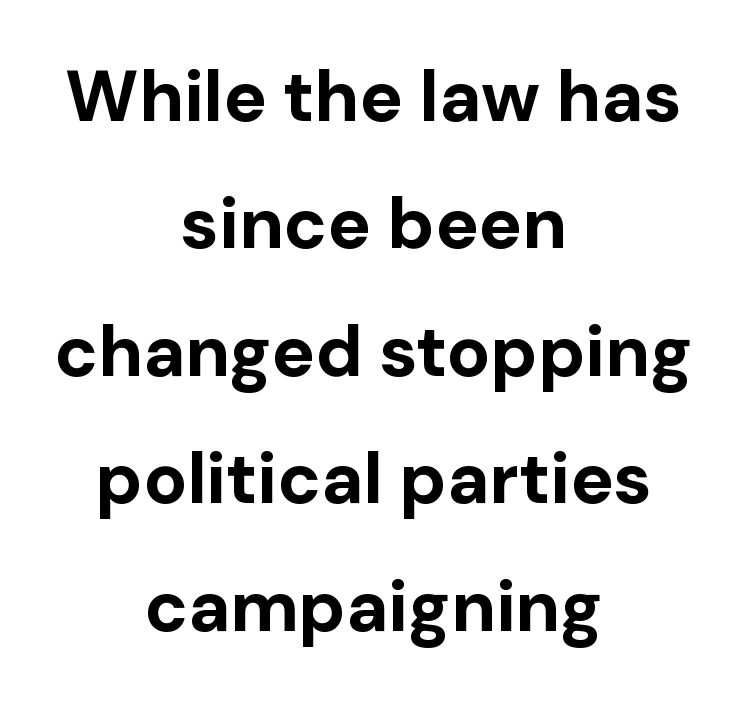
{"serif": "no", "italic": "no", "bold": "yes", "weight": "bold", "width": "normal", "stroke_contrast": "low", "x_height": "medium", "monospaced": "no", "underline": "no", "align": "center", "line_spacing_ratio": 1.77, "letter_spacing": "normal", "letter_spacing_em": 0.0, "glyph_px": 72}
